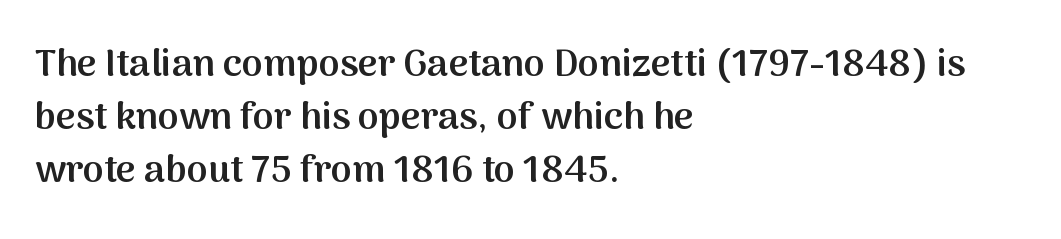
The image shows 38 px semibold sans-serif type, upright; set left-aligned, normal line spacing (1.39x), normal letter spacing, not underlined; medium stroke contrast and a medium x-height.
